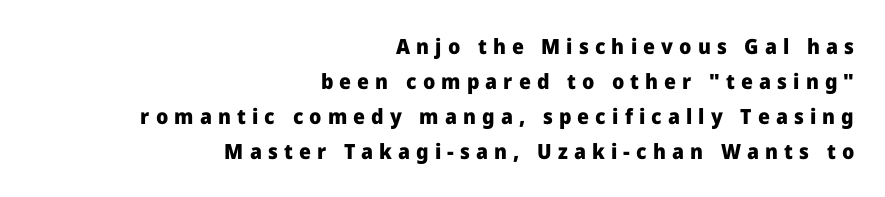
The image shows 21 px bold type, upright; set right-aligned, normal line spacing (1.66x), unusually wide letter spacing (+0.29 em), not underlined.
